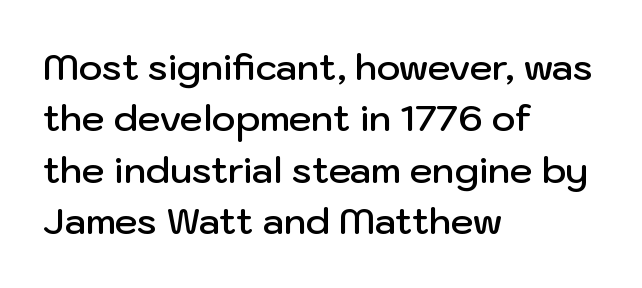
Q: Is the text bold? A: Semi-bold.
Q: Is the text italic (slanted)? A: No, it is upright.
Q: Is the typeface a serif or a sans-serif typeface? A: Sans-serif.
Q: Is the text underlined? A: No.
Q: How is the paragraph aligned? A: Left-aligned.
Q: Is the spacing between letters normal or unusually wide? A: Normal.
Q: Is the spacing between lines tight, normal or loose? A: Normal.
Q: Width (condensed, normal, or wide)? A: Normal.
Q: Stroke contrast? A: Low.
Q: x-height? A: Medium.
Q: Monospaced? A: No.
